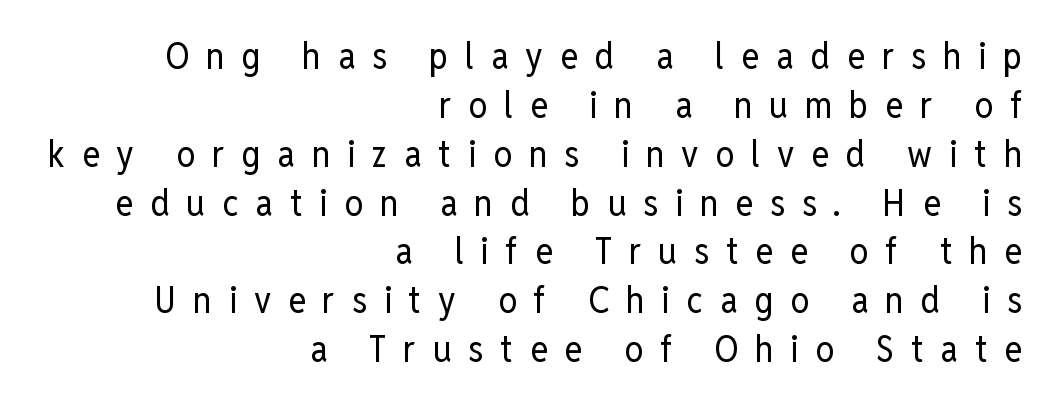
The image shows 37 px regular-weight, condensed sans-serif type, upright; set right-aligned, normal line spacing (1.32x), unusually wide letter spacing (+0.46 em), not underlined; low stroke contrast and a medium x-height.
